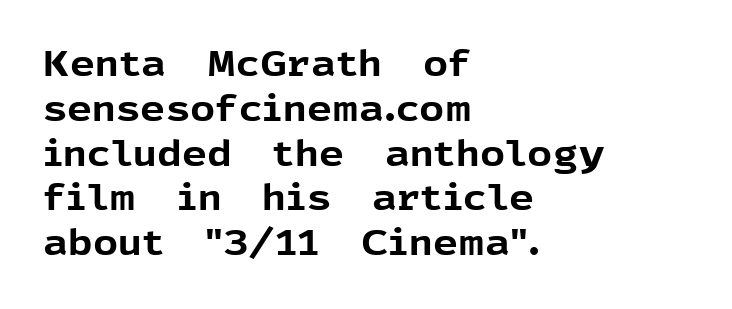
Think of a printed novel: that variable character pitch is what you see here. A student would call this left alignment; a typographer would say flush left, rag right. The typesetting leans heavy: a genuine bold. Words appear dense and cohesive because spacing is normal.
